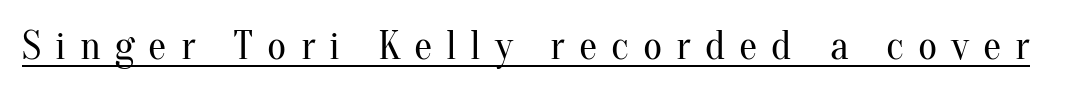
This rendering widens character spacing well past its baseline value. Is this a sans? No — the strokes have serifs. The font is comparable to plain body text, perhaps lighter. Upright lettering throughout.
